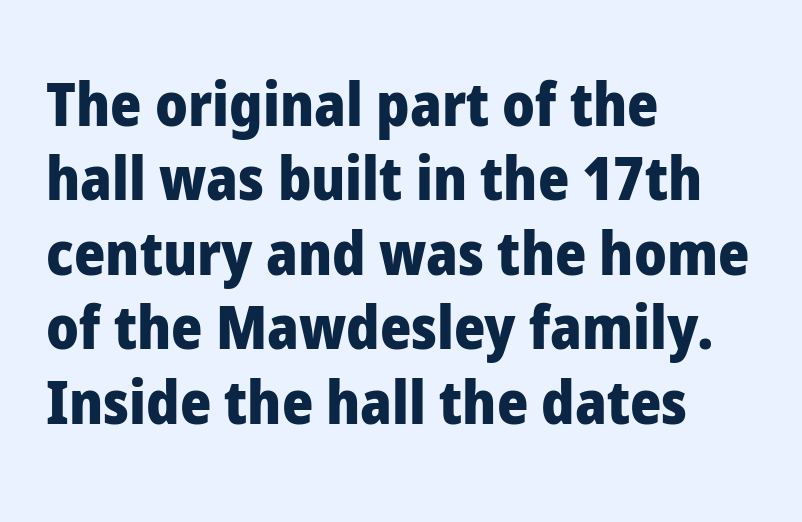
Q: Is the text bold? A: Yes.
Q: Is the text italic (slanted)? A: No, it is upright.
Q: Is the typeface a serif or a sans-serif typeface? A: Sans-serif.
Q: Is the text underlined? A: No.
Q: How is the paragraph aligned? A: Left-aligned.
Q: Is the spacing between letters normal or unusually wide? A: Normal.
Q: Width (condensed, normal, or wide)? A: Normal.
Q: Stroke contrast? A: Low.
Q: x-height? A: Medium.
Q: Monospaced? A: No.
